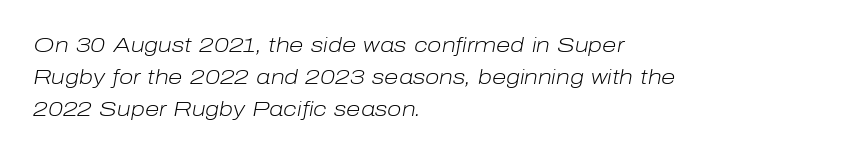
{"italic": "yes", "lean": "right", "slant_degrees": 10, "bold": "no", "underline": "no", "align": "left", "line_spacing": "normal", "line_spacing_ratio": 1.53, "letter_spacing": "normal", "letter_spacing_em": 0.0, "glyph_px": 21}
